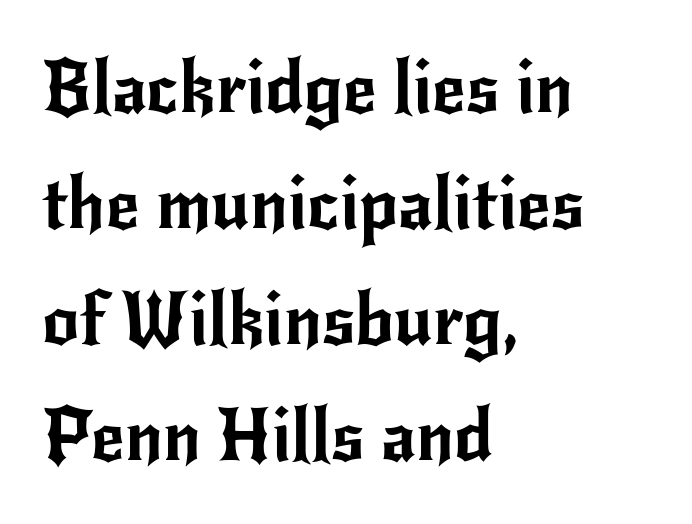
The typeface chosen for these lines omits serifs. This sample keeps an unexceptional amount of space between lines. The string is rendered with underlining switched off. These lines stack with their left ends in a neat column. Words appear dense and cohesive because spacing is normal. The lettering holds an erect, upright posture throughout.
